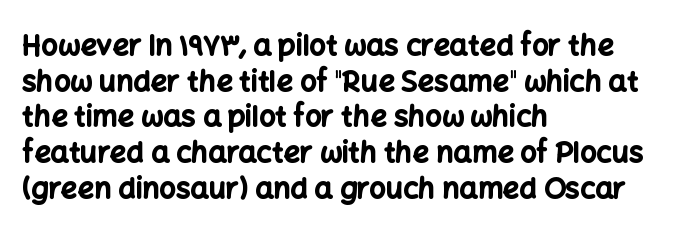
{"serif": "no", "italic": "no", "bold": "yes", "weight": "bold", "width": "normal", "stroke_contrast": "low", "x_height": "medium", "monospaced": "no", "underline": "no", "align": "left", "line_spacing_ratio": 1.23, "letter_spacing": "normal", "letter_spacing_em": 0.0, "glyph_px": 29}
